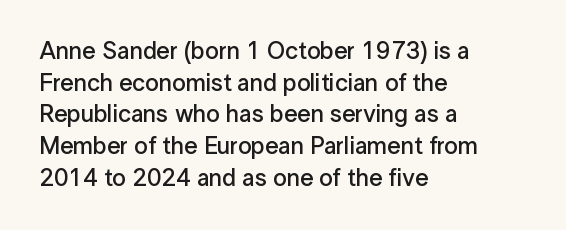
Q: Is the text bold? A: Semi-bold.
Q: Is the text italic (slanted)? A: No, it is upright.
Q: Is the text underlined? A: No.
Q: How is the paragraph aligned? A: Left-aligned.
Q: Is the spacing between letters normal or unusually wide? A: Normal.
Q: Is the spacing between lines tight, normal or loose? A: Normal.
